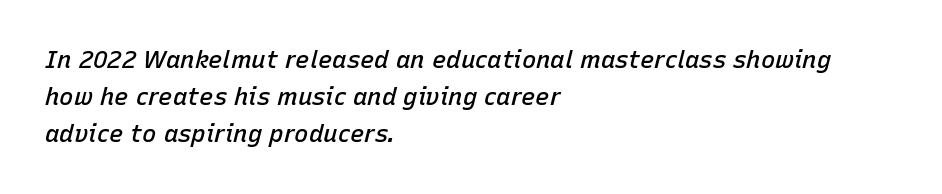
The image shows 24 px text type, italic (leaning right); set left-aligned, normal line spacing (1.55x), normal letter spacing, not underlined.
